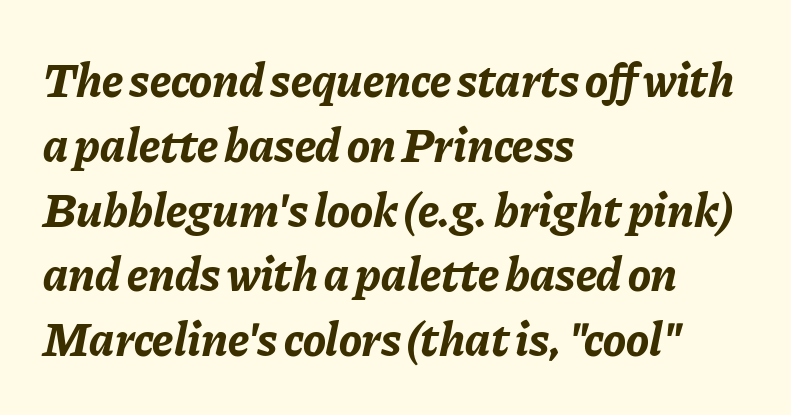
{"italic": "yes", "lean": "right", "slant_degrees": 11, "bold": "yes", "weight": "bold", "width": "normal", "stroke_contrast": "low", "x_height": "medium", "monospaced": "no", "underline": "no", "align": "left", "line_spacing": "normal", "line_spacing_ratio": 1.35, "letter_spacing": "normal", "letter_spacing_em": 0.0, "glyph_px": 48}
